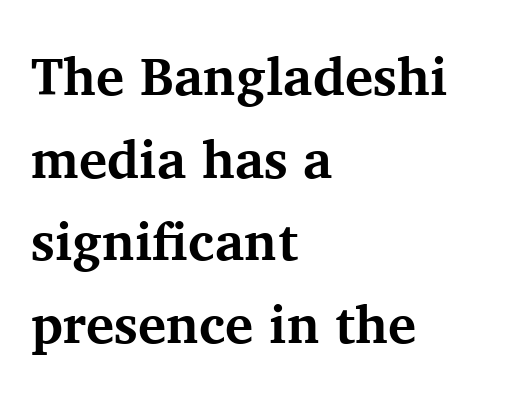
The image shows 53 px bold serif type, upright; set left-aligned, normal line spacing (1.56x), normal letter spacing, not underlined; medium stroke contrast and a medium x-height.
